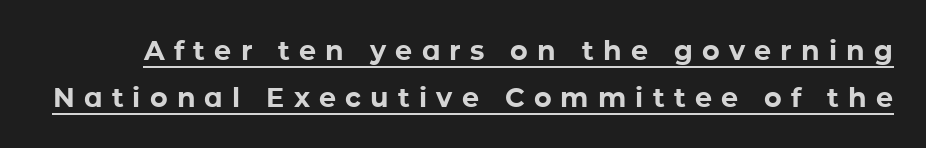
Q: Is the text bold? A: Yes.
Q: Is the text italic (slanted)? A: No, it is upright.
Q: Is the text underlined? A: Yes.
Q: Is the spacing between letters normal or unusually wide? A: Unusually wide.
